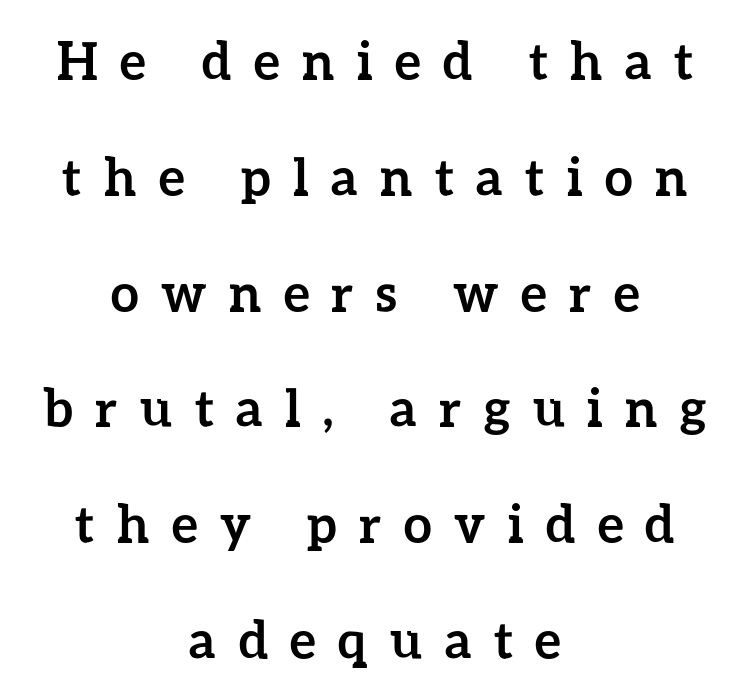
{"italic": "no", "bold": "yes", "weight": "semibold", "width": "normal", "stroke_contrast": "low", "x_height": "medium", "monospaced": "no", "underline": "no", "align": "center", "line_spacing": "loose", "line_spacing_ratio": 2.27, "letter_spacing": "wide", "letter_spacing_em": 0.44, "glyph_px": 51}
